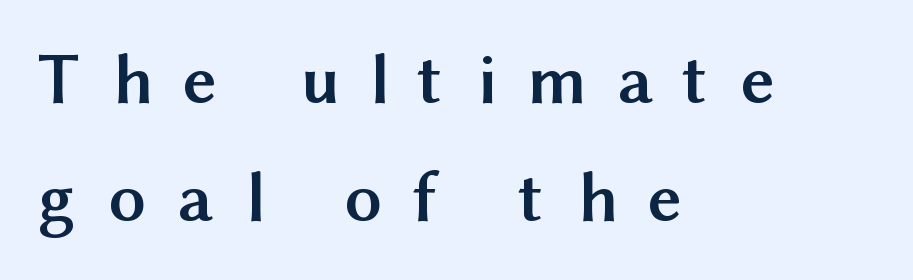
{"serif": "no", "italic": "no", "bold": "yes", "weight": "semibold", "width": "normal", "stroke_contrast": "medium", "x_height": "medium", "monospaced": "no", "underline": "no", "align": "left", "line_spacing": "normal", "line_spacing_ratio": 1.61, "letter_spacing": "wide", "letter_spacing_em": 0.44, "glyph_px": 73}
